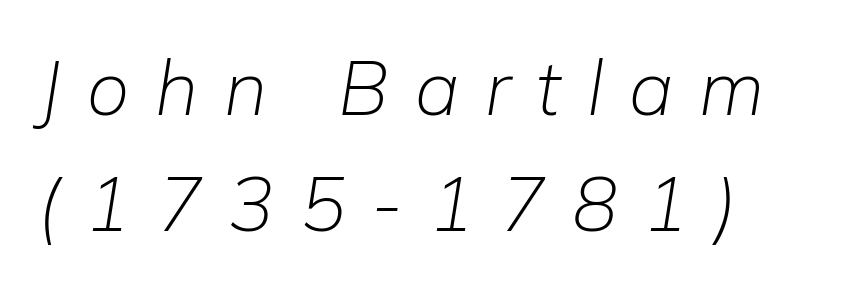
Quick note: italic. There is plenty of visible air inserted between adjacent glyphs. Reading down the column, the eye jumps a familiar distance to each next line. The gap between lines stays unmarked. The typeface has the unassuming heft of standard copy or less.
